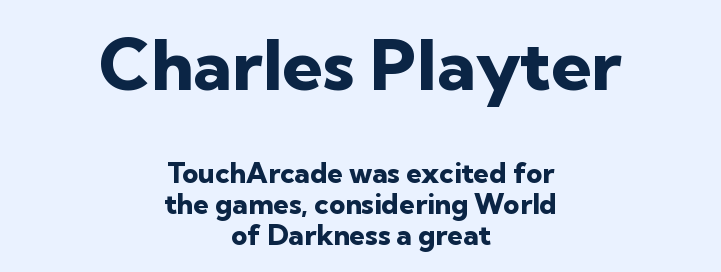
Q: Is the text bold? A: Yes.
Q: Is the text italic (slanted)? A: No, it is upright.
Q: Is the typeface a serif or a sans-serif typeface? A: Sans-serif.
Q: Is the text underlined? A: No.
Q: How is the paragraph aligned? A: Centered.
Q: Is the spacing between letters normal or unusually wide? A: Normal.
Q: Is the spacing between lines tight, normal or loose? A: Tight.
Q: Which block of text is set in a larger size, the first (top) or the second (bottom)? A: The first (top) one.
Q: Width (condensed, normal, or wide)? A: Normal.
Q: Stroke contrast? A: Low.
Q: x-height? A: Medium.
Q: Monospaced? A: No.
